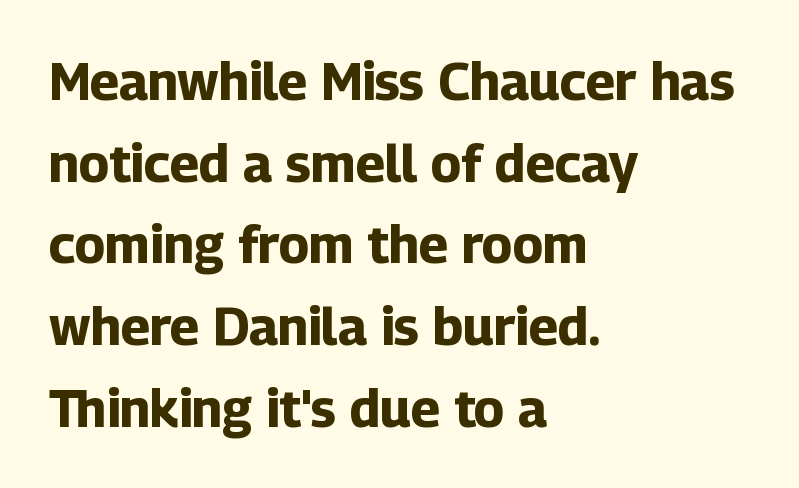
Q: Is the text bold? A: Yes.
Q: Is the text italic (slanted)? A: No, it is upright.
Q: Is the typeface a serif or a sans-serif typeface? A: Sans-serif.
Q: Is the text underlined? A: No.
Q: How is the paragraph aligned? A: Left-aligned.
Q: Is the spacing between letters normal or unusually wide? A: Normal.
Q: Is the spacing between lines tight, normal or loose? A: Normal.
Q: Width (condensed, normal, or wide)? A: Normal.
Q: Stroke contrast? A: Low.
Q: x-height? A: Medium.
Q: Monospaced? A: No.
